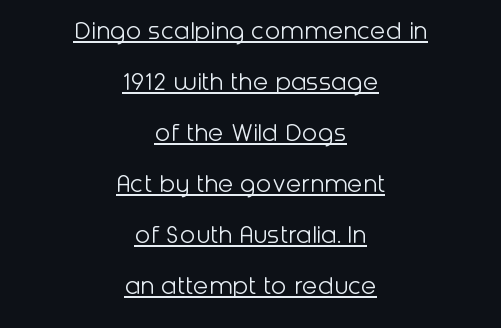
{"serif": "no", "italic": "no", "bold": "no", "weight": "light", "width": "normal", "stroke_contrast": "low", "x_height": "medium", "monospaced": "no", "underline": "yes", "align": "center", "line_spacing_ratio": 1.82, "letter_spacing": "normal", "letter_spacing_em": 0.0, "glyph_px": 28}
